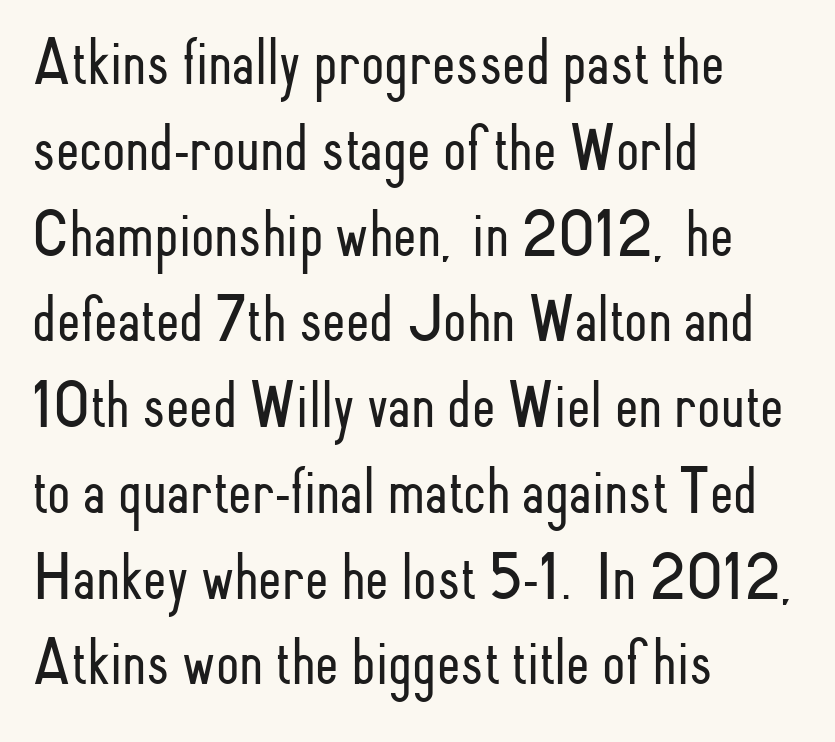
Quick note: underline off. The face used here is proportionally spaced, like ordinary book or web type. Visually the block forms a straight wall on the left and a jagged coastline on the right. Whoever set this chose a conventional vertical rhythm.
